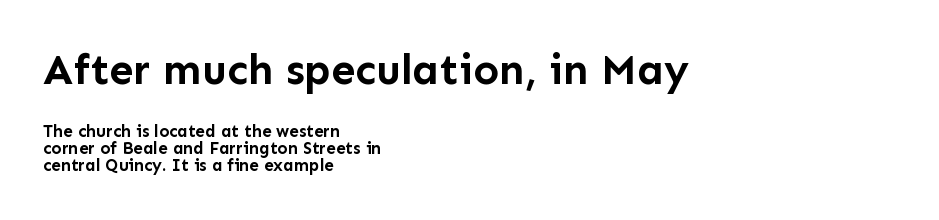
Q: Is the text bold? A: Yes.
Q: Is the text italic (slanted)? A: No, it is upright.
Q: Is the typeface a serif or a sans-serif typeface? A: Sans-serif.
Q: Is the text underlined? A: No.
Q: How is the paragraph aligned? A: Left-aligned.
Q: Is the spacing between letters normal or unusually wide? A: Normal.
Q: Is the spacing between lines tight, normal or loose? A: Tight.
Q: Which block of text is set in a larger size, the first (top) or the second (bottom)? A: The first (top) one.
Q: Width (condensed, normal, or wide)? A: Normal.
Q: Stroke contrast? A: Low.
Q: x-height? A: Medium.
Q: Monospaced? A: No.
